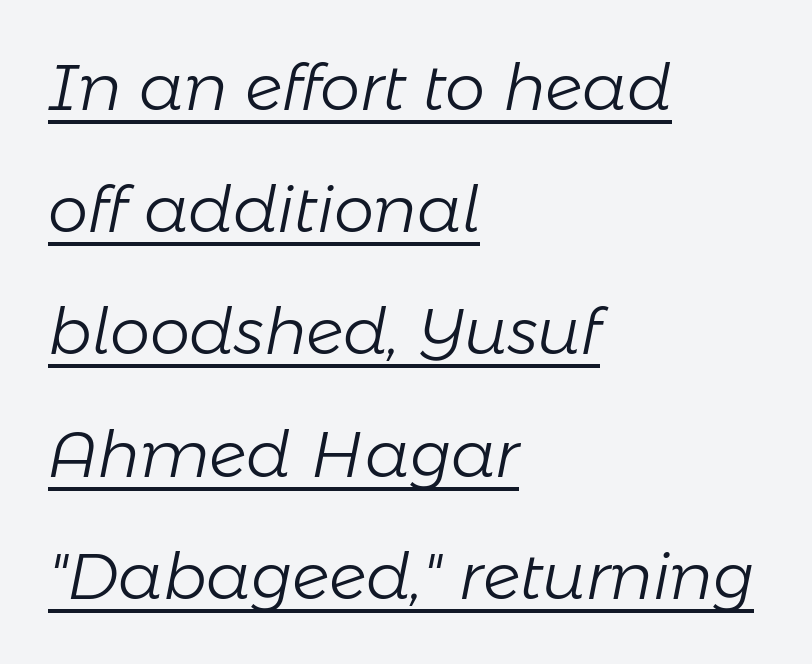
The image shows 64 px light type, italic (leaning right); set left-aligned, loose line spacing (1.91x), normal letter spacing, underlined; low stroke contrast and a medium x-height.
